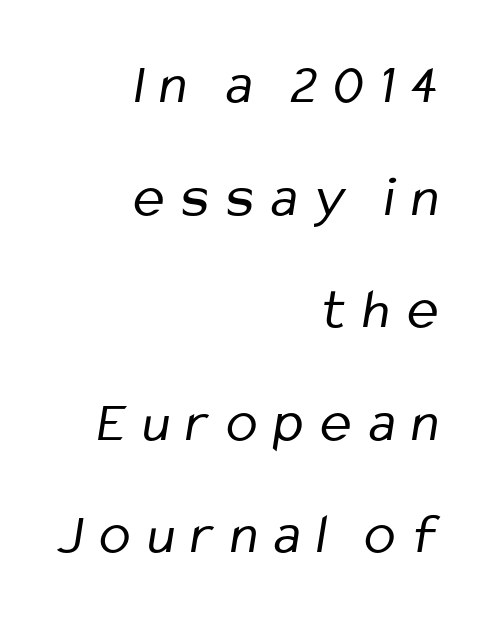
A student would call this right alignment; a typographer would say flush right, rag left. Unlike a traditional serif, this face leaves its strokes unadorned. Each word looks stretched out because of the extra space between its letters. Honestly, there is no underline to notice here at all.
